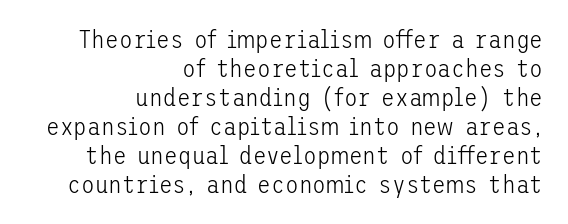
The image shows 25 px text type, upright; set right-aligned, line spacing 1.16x, normal letter spacing, not underlined.
